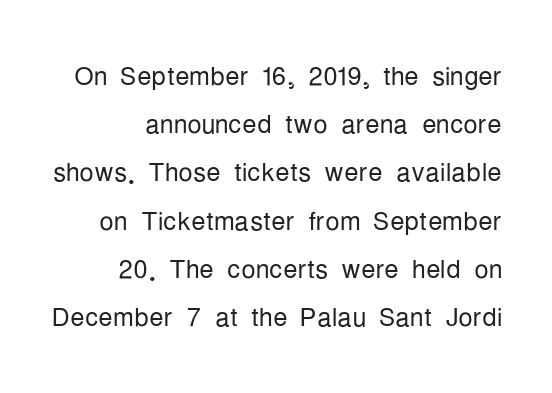
{"serif": "no", "italic": "no", "bold": "no", "weight": "light", "width": "condensed", "stroke_contrast": "low", "x_height": "medium", "monospaced": "no", "underline": "no", "align": "right", "line_spacing": "normal", "line_spacing_ratio": 1.34, "letter_spacing": "normal", "letter_spacing_em": 0.0, "glyph_px": 36}
